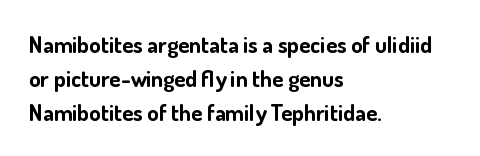
{"italic": "no", "bold": "yes", "underline": "no", "align": "left", "line_spacing": "normal", "line_spacing_ratio": 1.47, "letter_spacing": "normal", "letter_spacing_em": 0.0, "glyph_px": 23}
